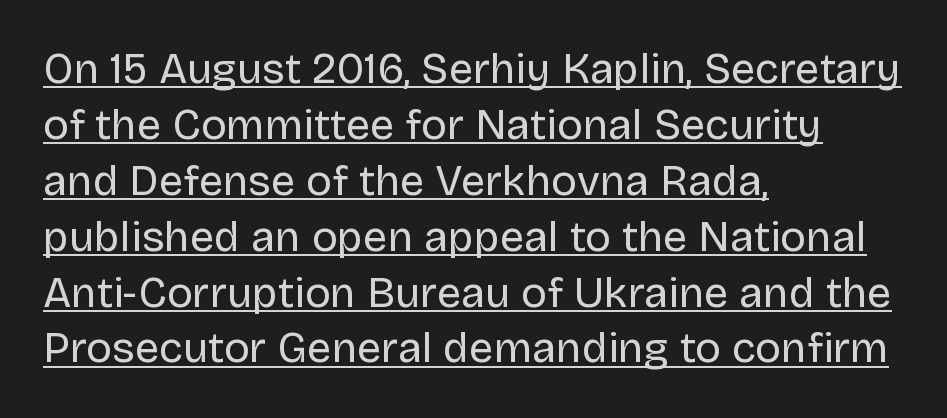
The image shows 43 px regular-weight sans-serif type, upright; set left-aligned, normal line spacing (1.3x), normal letter spacing, underlined; low stroke contrast and a large x-height.
